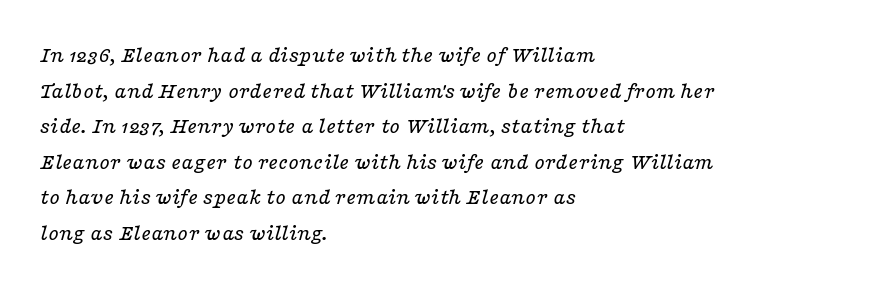
Q: Is the text bold? A: No.
Q: Is the text italic (slanted)? A: Yes, it leans right by about 16 degrees.
Q: Is the text underlined? A: No.
Q: How is the paragraph aligned? A: Left-aligned.
Q: Is the spacing between letters normal or unusually wide? A: Normal.
Q: Is the spacing between lines tight, normal or loose? A: Normal.
